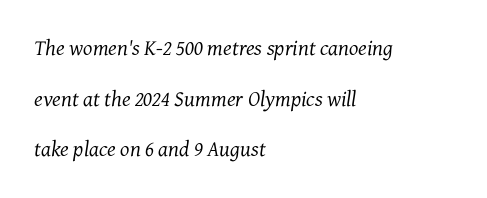
Q: Is the text bold? A: No.
Q: Is the text italic (slanted)? A: Yes, it leans right by about 7 degrees.
Q: Is the text underlined? A: No.
Q: How is the paragraph aligned? A: Left-aligned.
Q: Is the spacing between letters normal or unusually wide? A: Normal.
Q: Is the spacing between lines tight, normal or loose? A: Loose.
